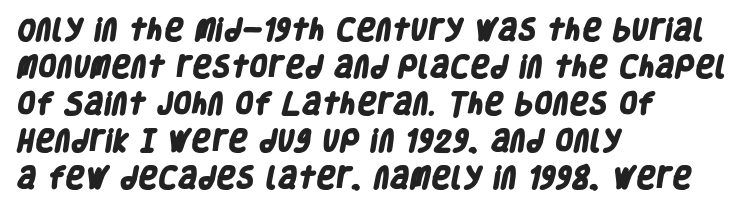
The image shows 24 px bold type; set left-aligned, normal line spacing (1.54x), normal letter spacing, not underlined.
